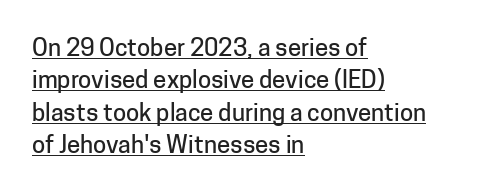
The image shows 24 px text type, upright; set left-aligned, normal line spacing (1.35x), normal letter spacing, underlined.
